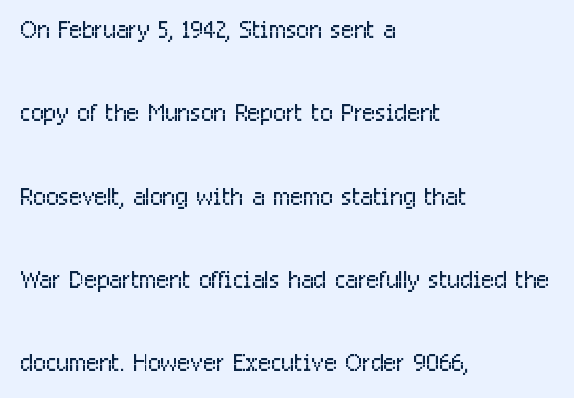
{"serif": "no", "italic": "no", "bold": "no", "weight": "light", "width": "condensed", "stroke_contrast": "low", "x_height": "medium", "monospaced": "no", "underline": "no", "align": "left", "line_spacing": "loose", "line_spacing_ratio": 2.45, "letter_spacing": "normal", "letter_spacing_em": 0.0, "glyph_px": 34}
